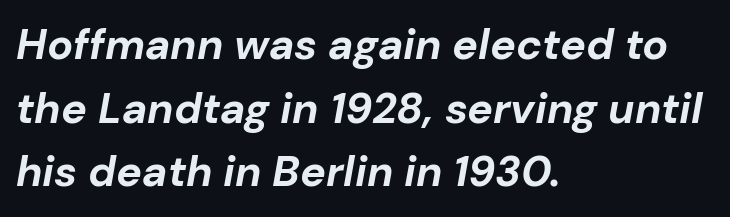
Summary of vertical rhythm: regular, with standard interline spacing. Is this a fixed-width face? No — the glyphs have proportional, varying widths. All the whitespace from short lines collects on the right. Rendered with sloped, italic letterforms. Typographic density is high because the face is bold.
